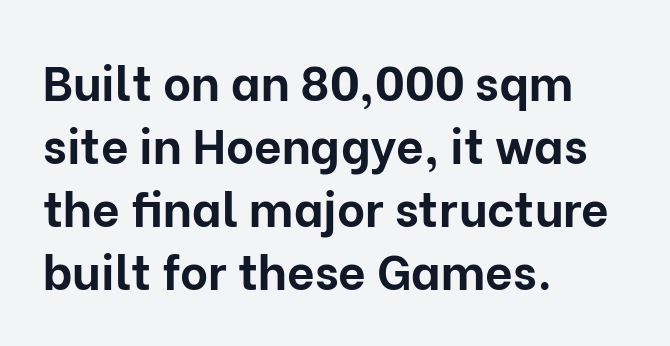
The image shows 48 px bold sans-serif type, upright; set left-aligned, normal line spacing (1.31x), normal letter spacing, not underlined; low stroke contrast and a medium x-height.
